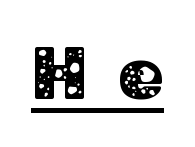
Q: Is the text italic (slanted)? A: No, it is upright.
Q: Is the typeface a serif or a sans-serif typeface? A: Sans-serif.
Q: Is the text underlined? A: Yes.
Q: Is the spacing between letters normal or unusually wide? A: Unusually wide.
Q: Width (condensed, normal, or wide)? A: Normal.
Q: Stroke contrast? A: Low.
Q: x-height? A: Medium.
Q: Monospaced? A: No.
